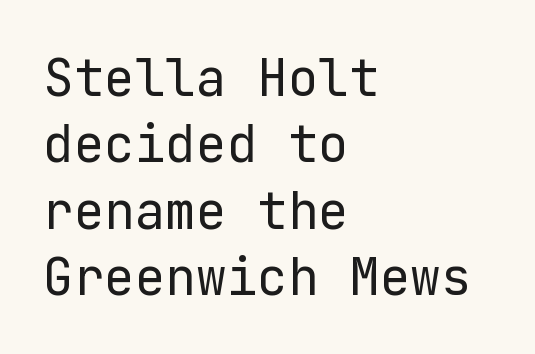
The image shows 51 px regular-weight sans-serif type, upright; set left-aligned, normal line spacing (1.3x), normal letter spacing, not underlined; low stroke contrast and a medium x-height.
